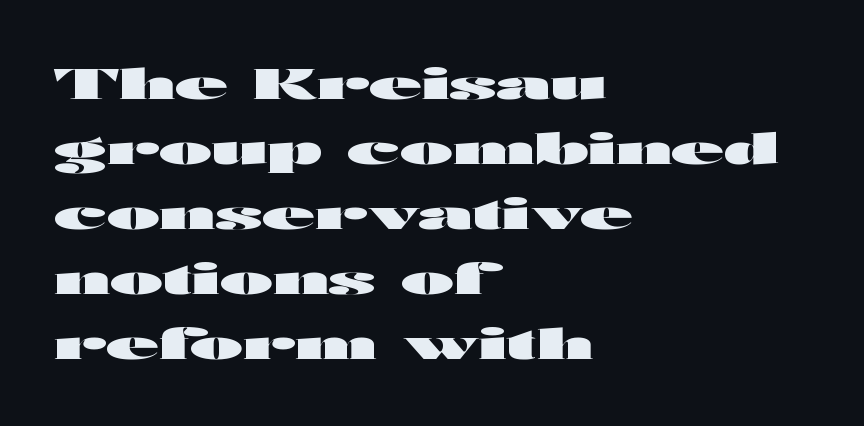
The image shows 43 px heavy, wide sans-serif type, upright; set left-aligned, normal line spacing (1.51x), normal letter spacing, not underlined; high stroke contrast and a medium x-height.
